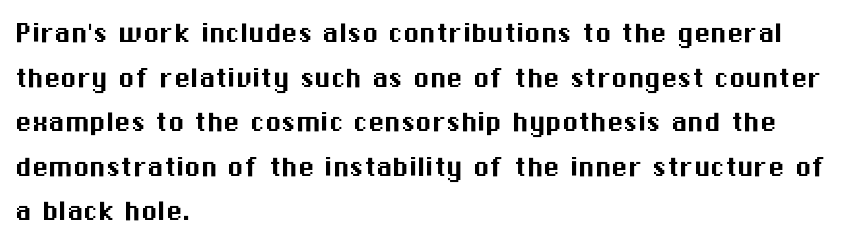
{"serif": "no", "italic": "no", "width": "normal", "stroke_contrast": "medium", "x_height": "medium", "monospaced": "no", "underline": "no", "align": "left", "line_spacing": "normal", "line_spacing_ratio": 1.35, "letter_spacing": "normal", "letter_spacing_em": 0.0, "glyph_px": 33}
